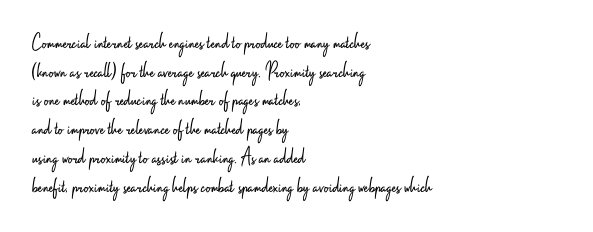
The lines sit at an ordinary, default distance from one another. The text block is weighted toward the left margin, trailing off unevenly rightward. Tracking value appears to be zero — textbook default spacing. Has an underline been added? It has not. Stroke mass is kept to a normal reading level or below.
